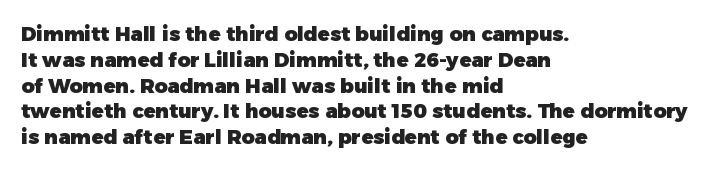
The image shows 20 px bold type, upright; set left-aligned, normal line spacing (1.29x), normal letter spacing, not underlined.
